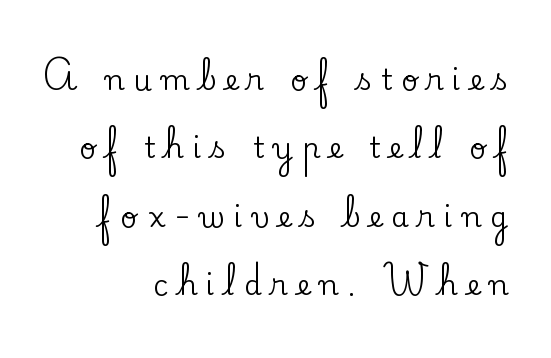
The image shows 29 px serif type, upright; set right-aligned, loose line spacing (2.36x), unusually wide letter spacing (+0.31 em), not underlined; low stroke contrast and a small x-height.
